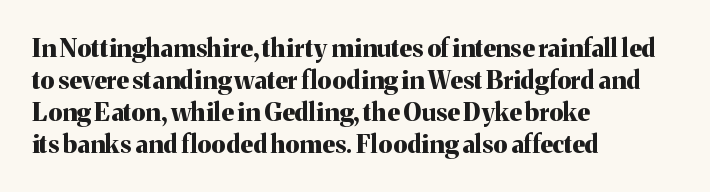
{"italic": "no", "bold": "yes", "underline": "no", "align": "left", "line_spacing": "normal", "line_spacing_ratio": 1.28, "letter_spacing": "normal", "letter_spacing_em": 0.0, "glyph_px": 25}
